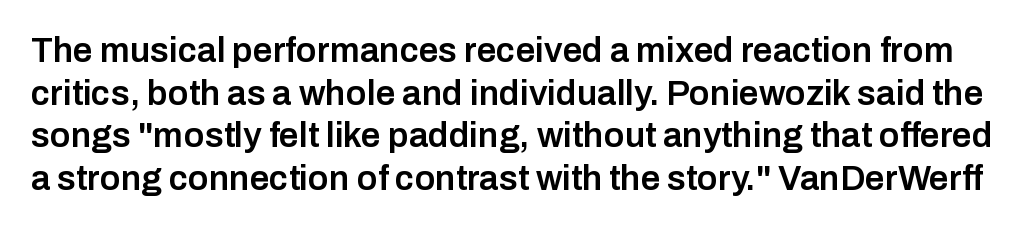
{"serif": "no", "italic": "no", "bold": "semi", "weight": "semibold", "width": "normal", "stroke_contrast": "low", "x_height": "medium", "monospaced": "no", "underline": "no", "line_spacing_ratio": 1.22, "letter_spacing": "normal", "letter_spacing_em": 0.0, "glyph_px": 35}
